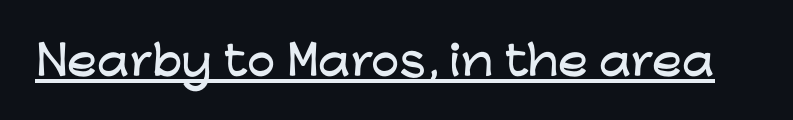
Q: Is the text italic (slanted)? A: No, it is upright.
Q: Is the typeface a serif or a sans-serif typeface? A: Sans-serif.
Q: Is the text underlined? A: Yes.
Q: Is the spacing between letters normal or unusually wide? A: Normal.
Q: Width (condensed, normal, or wide)? A: Wide.
Q: Stroke contrast? A: Low.
Q: x-height? A: Medium.
Q: Monospaced? A: No.
